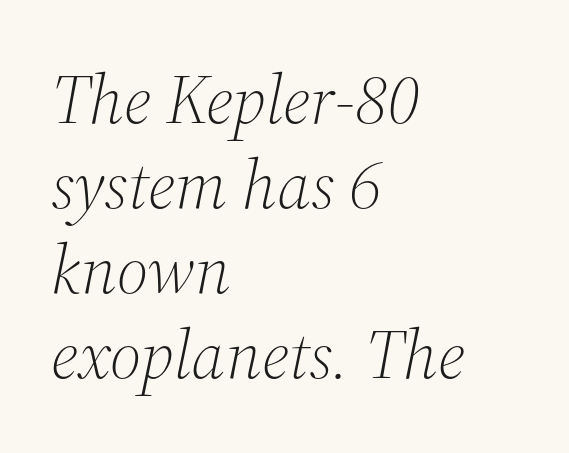
{"serif": "yes", "italic": "yes", "lean": "right", "slant_degrees": 12, "bold": "no", "weight": "light", "width": "normal", "stroke_contrast": "medium", "x_height": "medium", "monospaced": "no", "underline": "no", "align": "left", "line_spacing_ratio": 1.23, "letter_spacing": "normal", "letter_spacing_em": 0.0, "glyph_px": 69}
